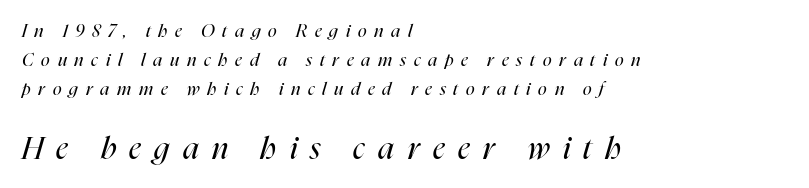
Q: Is the text bold? A: No.
Q: Is the text italic (slanted)? A: Yes, it leans right by about 16 degrees.
Q: Is the text underlined? A: No.
Q: How is the paragraph aligned? A: Left-aligned.
Q: Is the spacing between letters normal or unusually wide? A: Unusually wide.
Q: Is the spacing between lines tight, normal or loose? A: Normal.
Q: Which block of text is set in a larger size, the first (top) or the second (bottom)? A: The second (bottom) one.
Q: Width (condensed, normal, or wide)? A: Condensed.
Q: Stroke contrast? A: High.
Q: x-height? A: Medium.
Q: Monospaced? A: No.
